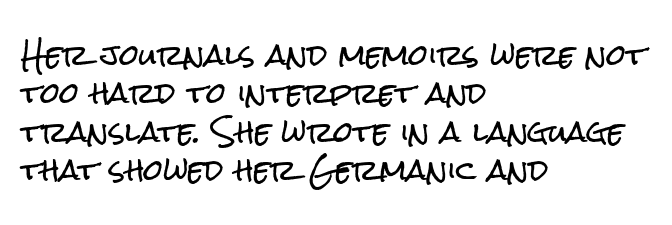
The image shows 28 px condensed sans-serif type, upright; set left-aligned, normal line spacing (1.37x), normal letter spacing, not underlined; low stroke contrast and a medium x-height.
